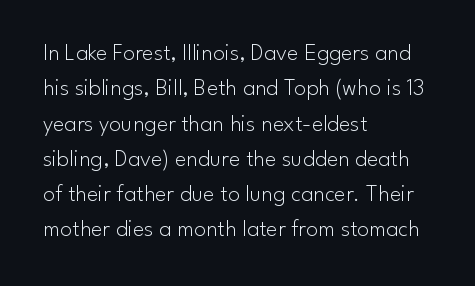
Q: Is the text bold? A: No.
Q: Is the text italic (slanted)? A: No, it is upright.
Q: Is the text underlined? A: No.
Q: How is the paragraph aligned? A: Left-aligned.
Q: Is the spacing between letters normal or unusually wide? A: Normal.
Q: Is the spacing between lines tight, normal or loose? A: Normal.
